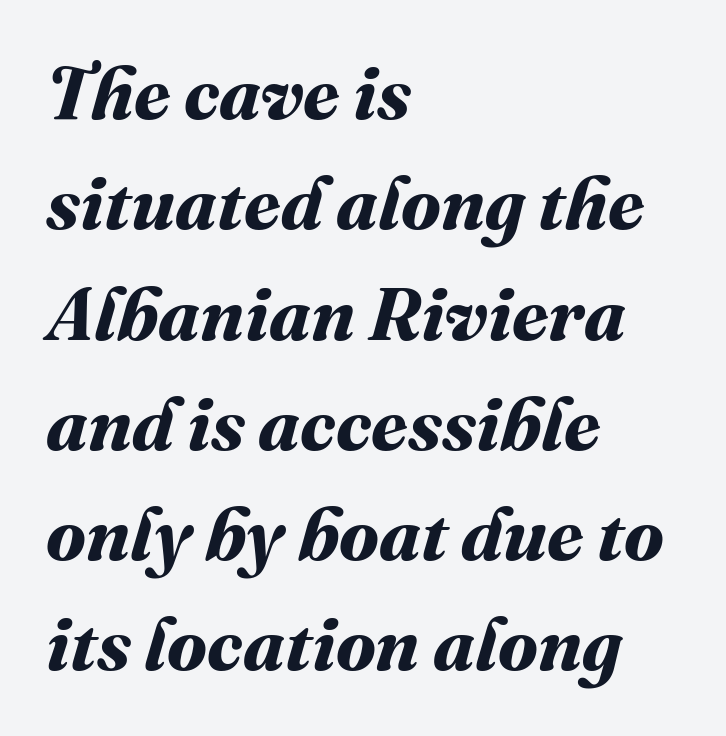
The block of text has a typical density, with ordinary space between rows. You could call the tracking neutral — neither tight nor loose. In CSS terms this would be text-align: left. These lines are rendered in a variable-pitch font. The characters look thick and weighty, a clear bold.
